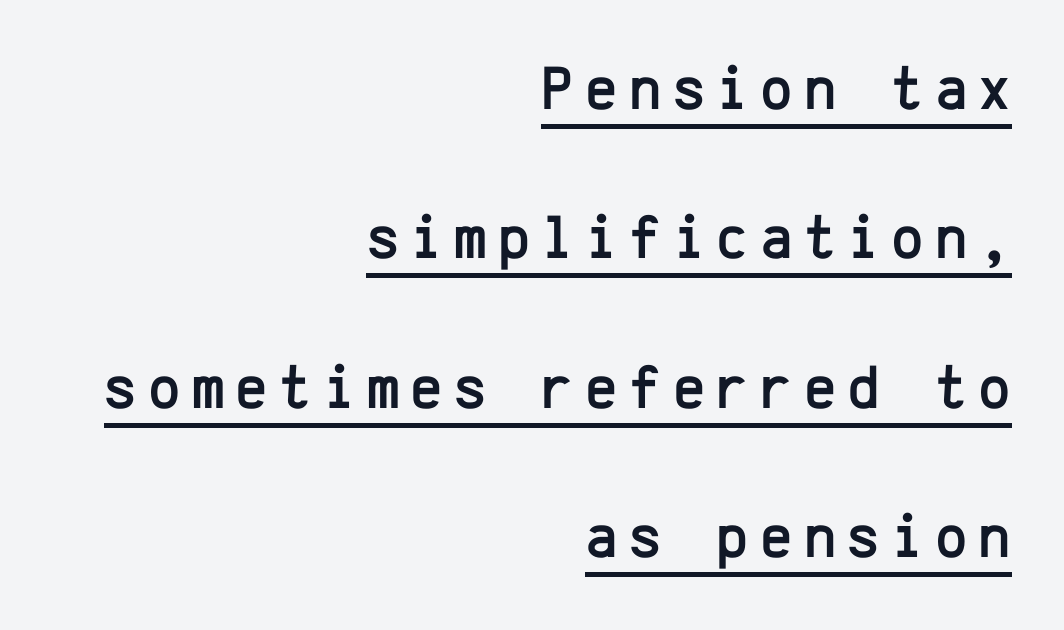
{"serif": "no", "italic": "no", "width": "normal", "stroke_contrast": "low", "x_height": "medium", "monospaced": "yes", "underline": "yes", "align": "right", "line_spacing": "loose", "line_spacing_ratio": 2.41, "glyph_px": 62}
